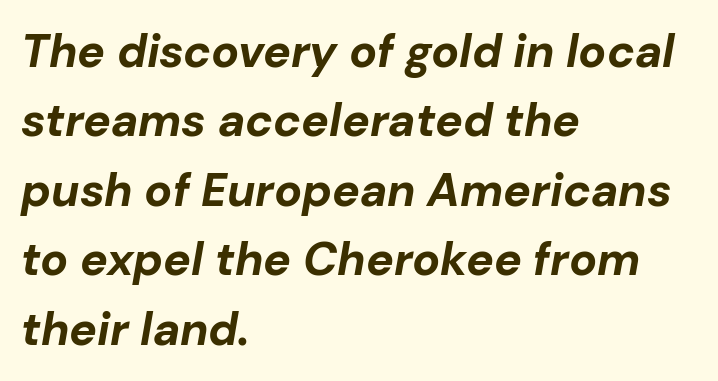
Tracking value appears to be zero — textbook default spacing. The passage shown leans; its letterforms are oblique. These words are printed bold, with thick strokes throughout. The lines in this sample share a left origin and differ only in where they stop. A bare baseline throughout the passage. Successive baselines arrive at the customary interval.
